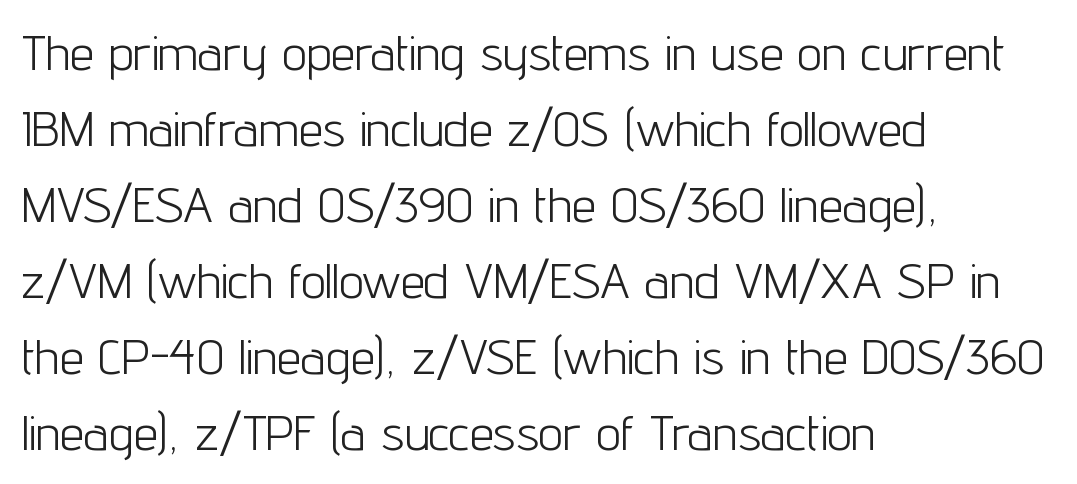
The image shows 49 px light, condensed sans-serif type, upright; set left-aligned, normal line spacing (1.55x), normal letter spacing, not underlined; low stroke contrast and a medium x-height.
